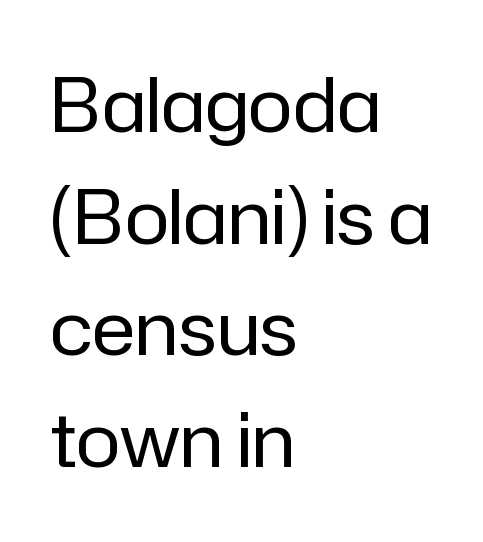
The image shows 75 px regular-weight sans-serif type, upright; set left-aligned, normal line spacing (1.49x), normal letter spacing, not underlined; low stroke contrast and a medium x-height.
